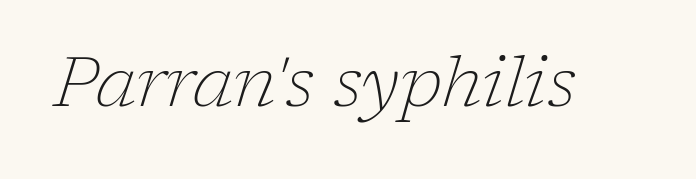
Q: Is the text bold? A: No.
Q: Is the text italic (slanted)? A: Yes, it leans right by about 17 degrees.
Q: Is the typeface a serif or a sans-serif typeface? A: Serif.
Q: Is the text underlined? A: No.
Q: Is the spacing between letters normal or unusually wide? A: Normal.
Q: Width (condensed, normal, or wide)? A: Normal.
Q: Stroke contrast? A: Low.
Q: x-height? A: Medium.
Q: Monospaced? A: No.
